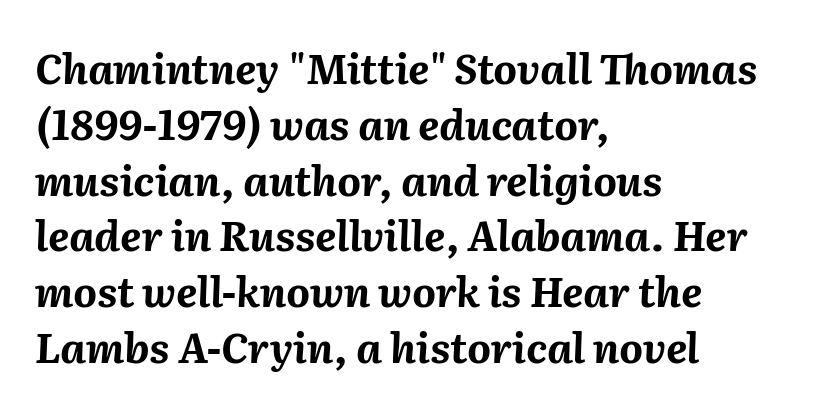
{"italic": "yes", "lean": "right", "slant_degrees": 2, "bold": "yes", "weight": "bold", "width": "normal", "stroke_contrast": "medium", "x_height": "medium", "monospaced": "no", "underline": "no", "align": "left", "line_spacing": "normal", "line_spacing_ratio": 1.36, "letter_spacing": "normal", "letter_spacing_em": 0.0, "glyph_px": 41}
